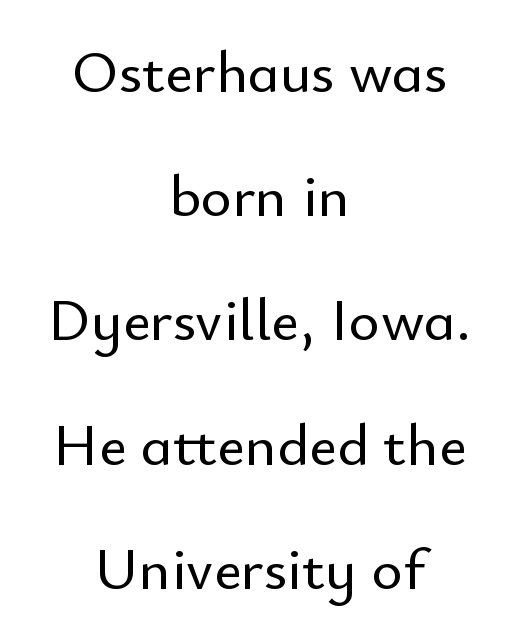
Words float on clear page, feet unadorned. The glyphs in this specimen are sans serif. Proportional: the letters do not fall into vertical columns. Compared with typical body copy, the letter spacing here is the same. A typesetter would call this leading open, well beyond the default.
